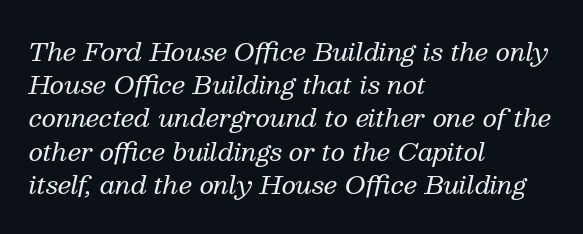
{"italic": "yes", "lean": "right", "slant_degrees": 13, "bold": "no", "underline": "no", "align": "left", "line_spacing": "normal", "line_spacing_ratio": 1.33, "letter_spacing": "normal", "letter_spacing_em": 0.0, "glyph_px": 25}
